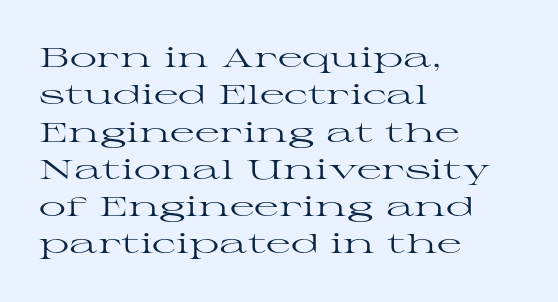
Q: Is the text bold? A: No.
Q: Is the text italic (slanted)? A: No, it is upright.
Q: Is the text underlined? A: No.
Q: How is the paragraph aligned? A: Left-aligned.
Q: Is the spacing between letters normal or unusually wide? A: Normal.
Q: Is the spacing between lines tight, normal or loose? A: Normal.
